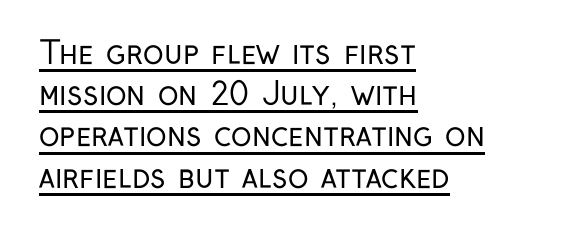
The image shows 31 px regular-weight, condensed sans-serif type, upright; set left-aligned, normal line spacing (1.33x), normal letter spacing, underlined; low stroke contrast and a medium x-height.
